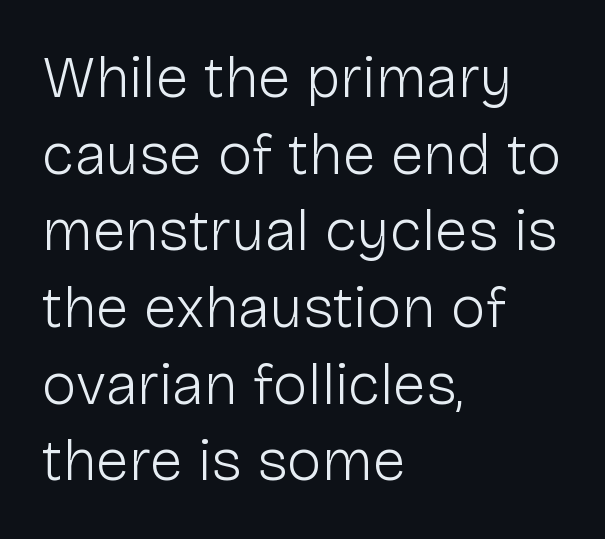
{"serif": "no", "italic": "no", "bold": "no", "weight": "light", "width": "normal", "stroke_contrast": "low", "x_height": "medium", "monospaced": "no", "underline": "no", "align": "left", "line_spacing": "normal", "line_spacing_ratio": 1.3, "letter_spacing": "normal", "letter_spacing_em": 0.0, "glyph_px": 59}
